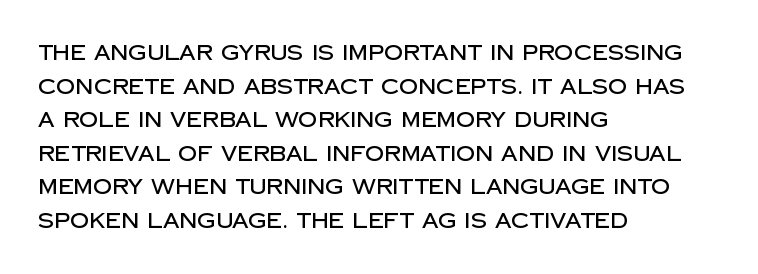
{"italic": "no", "underline": "no", "align": "left", "line_spacing": "normal", "line_spacing_ratio": 1.6, "letter_spacing": "normal", "letter_spacing_em": 0.0, "glyph_px": 21}
